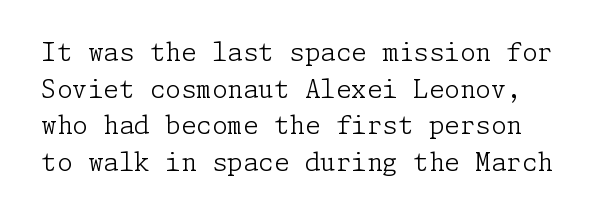
The letters stand straight up with perfectly vertical stems. Type without underlining. A quiet, ordinary-to-light weight characterises the typeface. Vertically, the passage feels balanced, rows spaced as you'd expect. Each word holds together tightly as a unit, with standard inter-letter gaps.
